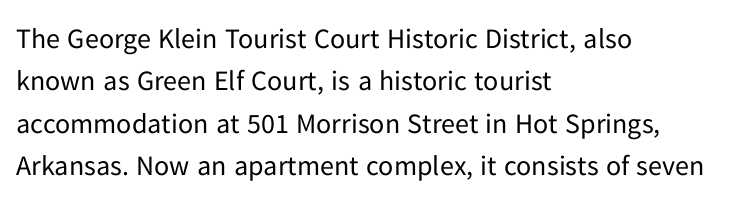
Alignment: flush left. Beneath every word, the page is bare. Successive baselines arrive at the customary interval. The rendering keeps characters at their native spacing. The glyphs in this specimen are sans serif. Note the varied advance widths — an 'i' is clearly narrower than an 'm'.
